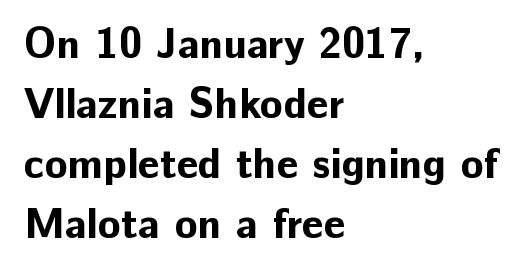
{"serif": "no", "italic": "no", "bold": "yes", "weight": "bold", "width": "normal", "stroke_contrast": "low", "x_height": "medium", "monospaced": "no", "underline": "no", "align": "left", "line_spacing": "normal", "line_spacing_ratio": 1.43, "letter_spacing": "normal", "letter_spacing_em": 0.0, "glyph_px": 42}
